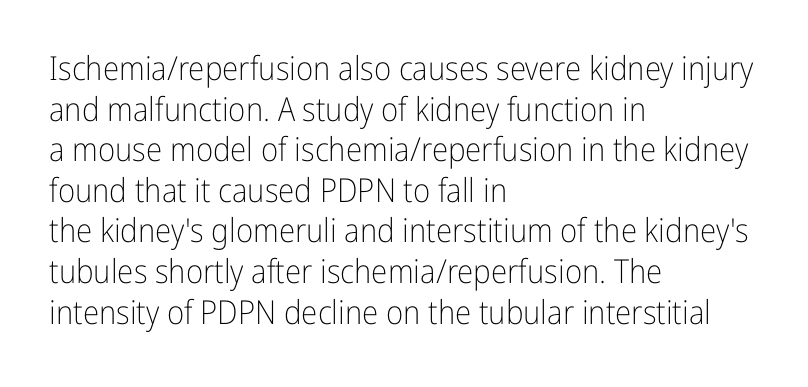
Q: Is the text bold? A: No.
Q: Is the text italic (slanted)? A: No, it is upright.
Q: Is the typeface a serif or a sans-serif typeface? A: Sans-serif.
Q: Is the text underlined? A: No.
Q: How is the paragraph aligned? A: Left-aligned.
Q: Is the spacing between letters normal or unusually wide? A: Normal.
Q: Width (condensed, normal, or wide)? A: Condensed.
Q: Stroke contrast? A: Low.
Q: x-height? A: Medium.
Q: Monospaced? A: No.
